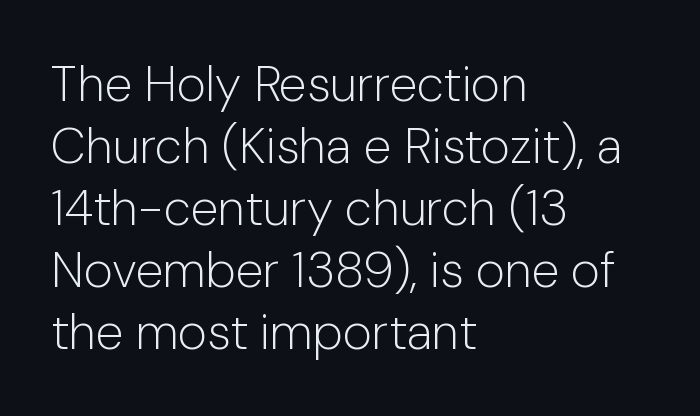
{"serif": "no", "italic": "no", "bold": "no", "weight": "light", "width": "normal", "stroke_contrast": "low", "x_height": "medium", "monospaced": "no", "underline": "no", "align": "left", "line_spacing_ratio": 1.24, "letter_spacing": "normal", "letter_spacing_em": 0.0, "glyph_px": 50}
